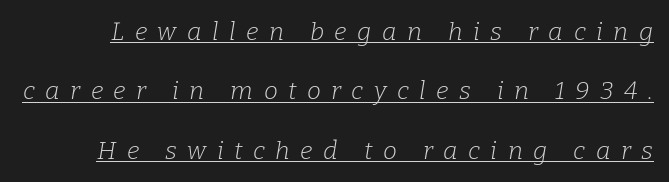
Q: Is the text bold? A: No.
Q: Is the text italic (slanted)? A: Yes, it leans right by about 9 degrees.
Q: Is the text underlined? A: Yes.
Q: Is the spacing between letters normal or unusually wide? A: Unusually wide.
Q: Is the spacing between lines tight, normal or loose? A: Loose.
